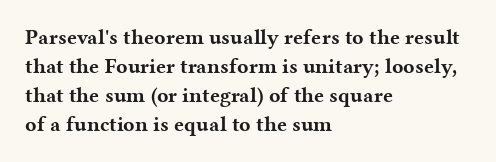
The lines are quadded left. These lines keep a tight, regular rhythm from letter to letter. The gap between lines stays unmarked. It's the straight-up-and-down kind of type. The rendering uses a moderate line-height, typical for paragraphs. Pretty heavy lettering here — definitely bold.
